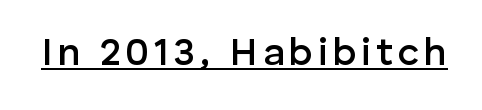
{"serif": "no", "italic": "no", "bold": "semi", "weight": "semibold", "width": "normal", "stroke_contrast": "low", "x_height": "medium", "monospaced": "no", "underline": "yes", "glyph_px": 39}
